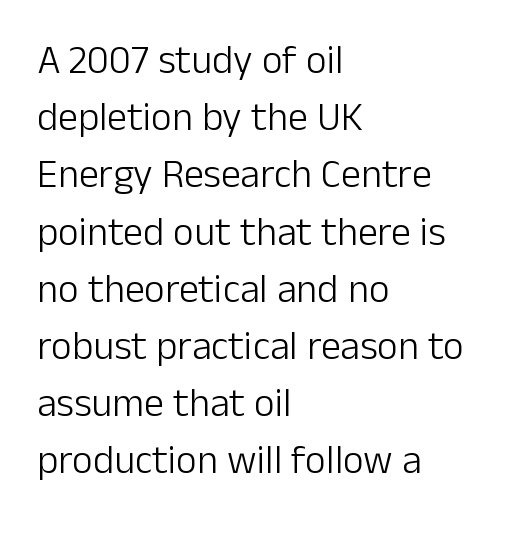
{"serif": "no", "italic": "no", "bold": "no", "weight": "light", "width": "normal", "stroke_contrast": "low", "x_height": "medium", "monospaced": "no", "underline": "no", "align": "left", "line_spacing": "normal", "line_spacing_ratio": 1.43, "letter_spacing": "normal", "letter_spacing_em": 0.0, "glyph_px": 40}
